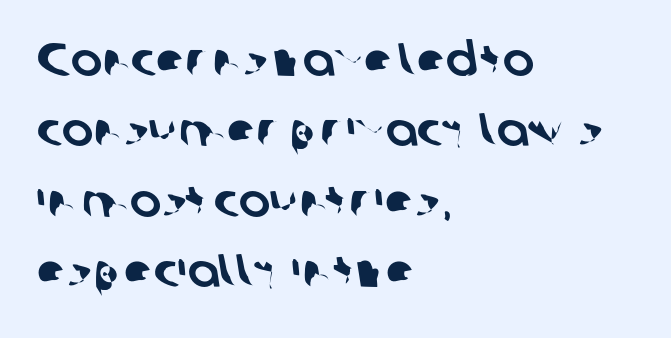
Think of a printed novel: that variable character pitch is what you see here. Glyph-to-glyph distance matches everyday printed text. This sample is left-justified, so line endings fall wherever the words run out. The block of text has a typical density, with ordinary space between rows. A bare baseline throughout the passage. The letters carry no serifs — their stems end cleanly without finishing strokes.
